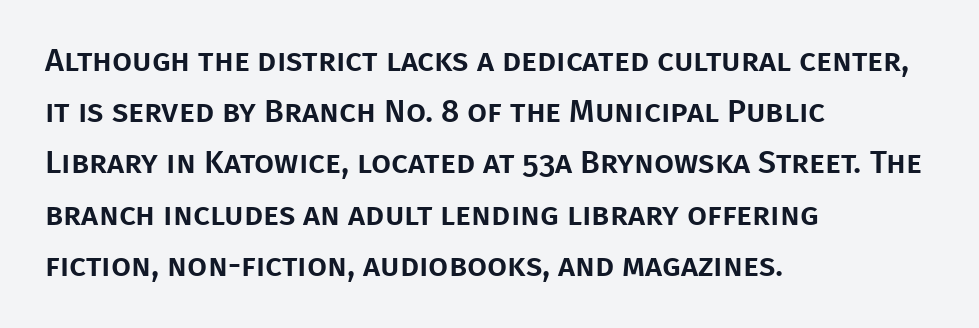
{"serif": "no", "italic": "no", "width": "normal", "stroke_contrast": "low", "x_height": "large", "monospaced": "no", "underline": "no", "align": "left", "line_spacing": "normal", "line_spacing_ratio": 1.6, "letter_spacing": "normal", "letter_spacing_em": 0.0, "glyph_px": 32}
